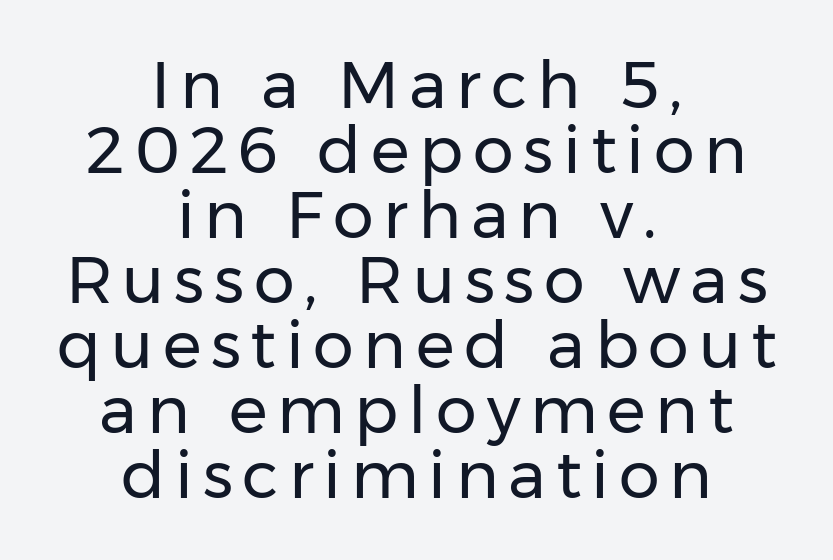
Q: Is the text bold? A: No.
Q: Is the text italic (slanted)? A: No, it is upright.
Q: Is the typeface a serif or a sans-serif typeface? A: Sans-serif.
Q: Is the text underlined? A: No.
Q: How is the paragraph aligned? A: Centered.
Q: Is the spacing between lines tight, normal or loose? A: Tight.
Q: Width (condensed, normal, or wide)? A: Normal.
Q: Stroke contrast? A: Low.
Q: x-height? A: Medium.
Q: Monospaced? A: No.
